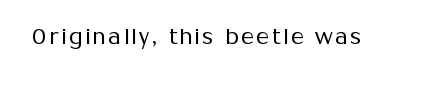
Q: Is the text bold? A: No.
Q: Is the text italic (slanted)? A: No, it is upright.
Q: Is the text underlined? A: No.
